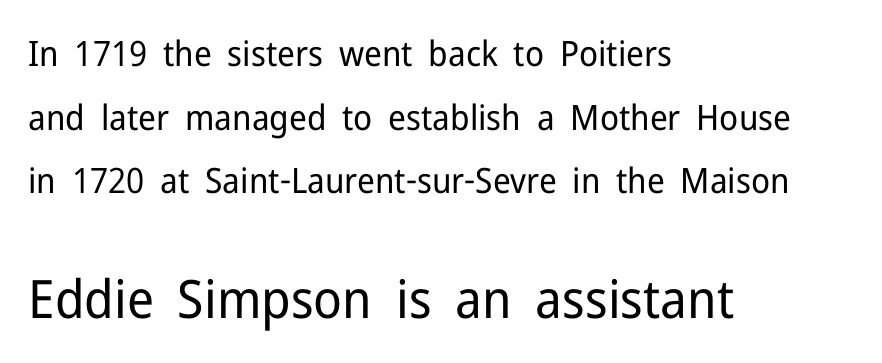
The image shows 53 px regular-weight sans-serif type, upright; set left-aligned, line spacing 1.82x, normal letter spacing, not underlined; the second (bottom) block is 1.51x larger; low stroke contrast and a medium x-height.
